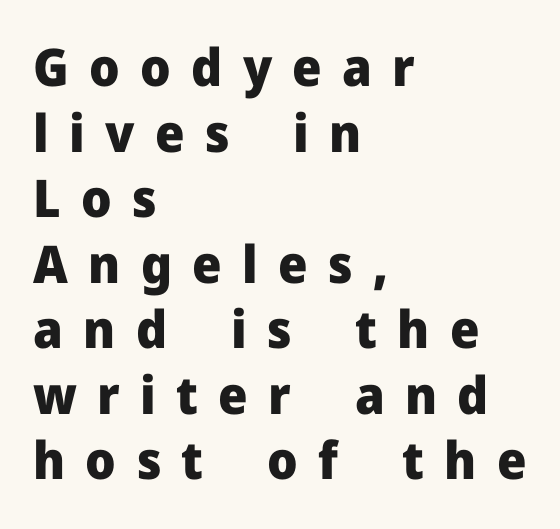
Heavy-handed strokes throughout: this text is bold. Has an underline been added? It has not. Line starts are locked; line ends wander. If you drew a line through each stem, it would be perfectly vertical. In terms of letterspacing, this is a distinctly airy, spread setting. The rendering uses natural spacing where letterforms have individual widths.
